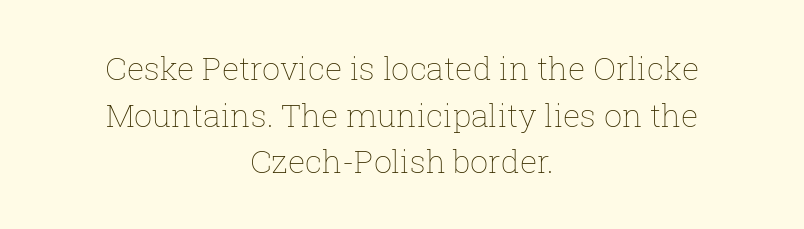
The image shows 32 px thin type, upright; set centered, normal line spacing (1.46x), normal letter spacing, not underlined; low stroke contrast and a medium x-height.
